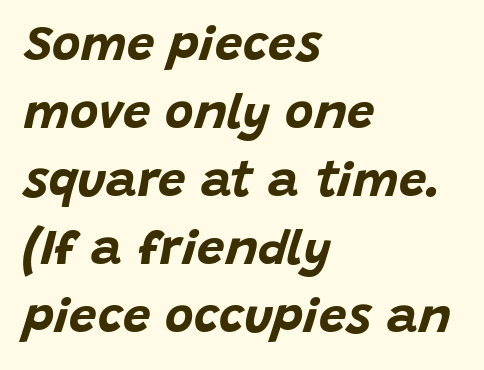
Q: Is the text bold? A: Yes.
Q: Is the text italic (slanted)? A: Yes, it leans right by about 15 degrees.
Q: Is the text underlined? A: No.
Q: How is the paragraph aligned? A: Left-aligned.
Q: Is the spacing between letters normal or unusually wide? A: Normal.
Q: Is the spacing between lines tight, normal or loose? A: Normal.
Q: Width (condensed, normal, or wide)? A: Normal.
Q: Stroke contrast? A: Low.
Q: x-height? A: Large.
Q: Monospaced? A: No.
